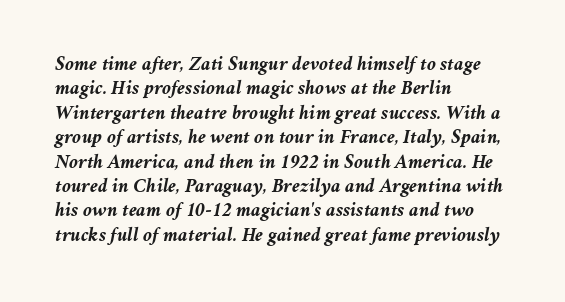
Q: Is the text bold? A: Yes.
Q: Is the text italic (slanted)? A: Yes, it leans right by about 11 degrees.
Q: Is the text underlined? A: No.
Q: How is the paragraph aligned? A: Left-aligned.
Q: Is the spacing between letters normal or unusually wide? A: Normal.
